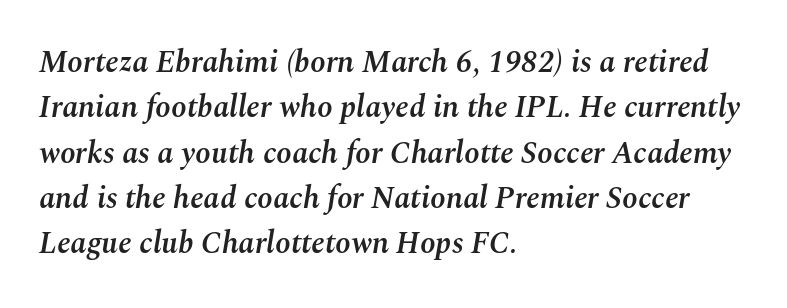
Set as a demibold, roughly 600 on the weight scale. Just letters on the line, the space beneath them empty. Look at the tracking — it's just the regular setting, nothing added. This block has exactly the height ordinary leading produces.
